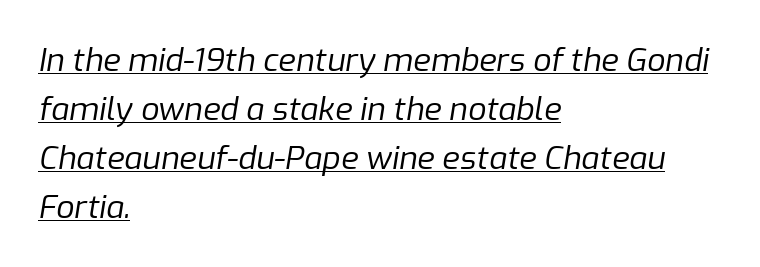
Note the varied advance widths — an 'i' is clearly narrower than an 'm'. This rendering uses left alignment, leaving the right contour irregular. Tracking here is standard; glyphs follow each other at the usual distance. Does the leading feel generous? No, just average. Underline: present.
